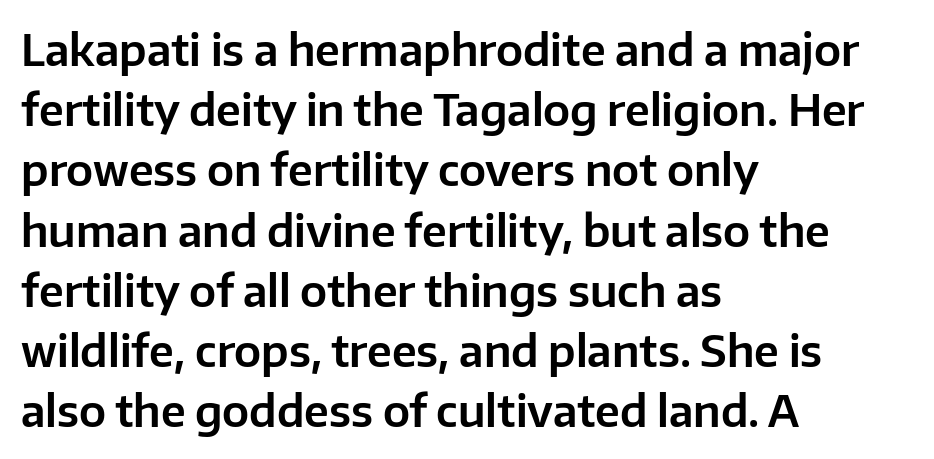
{"serif": "no", "italic": "no", "width": "normal", "stroke_contrast": "low", "x_height": "medium", "monospaced": "no", "underline": "no", "align": "left", "line_spacing": "normal", "line_spacing_ratio": 1.4, "letter_spacing": "normal", "letter_spacing_em": 0.0, "glyph_px": 43}
